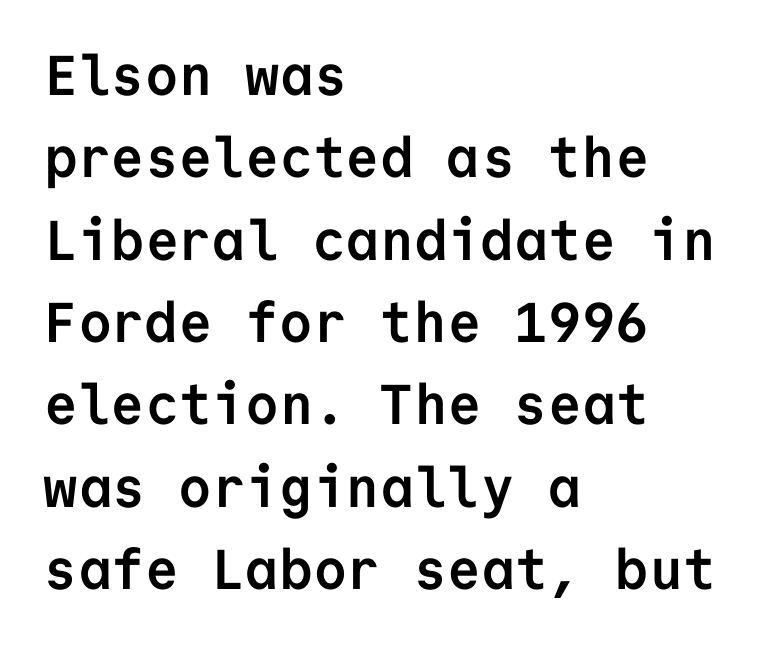
{"serif": "no", "italic": "no", "bold": "yes", "weight": "semibold", "width": "normal", "stroke_contrast": "low", "x_height": "medium", "monospaced": "yes", "underline": "no", "align": "left", "line_spacing": "normal", "line_spacing_ratio": 1.47, "letter_spacing": "normal", "letter_spacing_em": 0.0, "glyph_px": 56}
